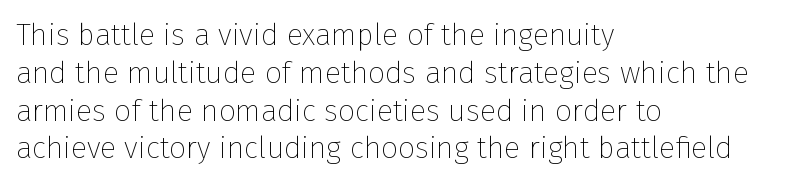
The rendering anchors every line to the left-hand side. Italic? Not at all — the glyphs are vertical. Each word holds together tightly as a unit, with standard inter-letter gaps. Regarding leading, the lines here are spaced in the standard way.
